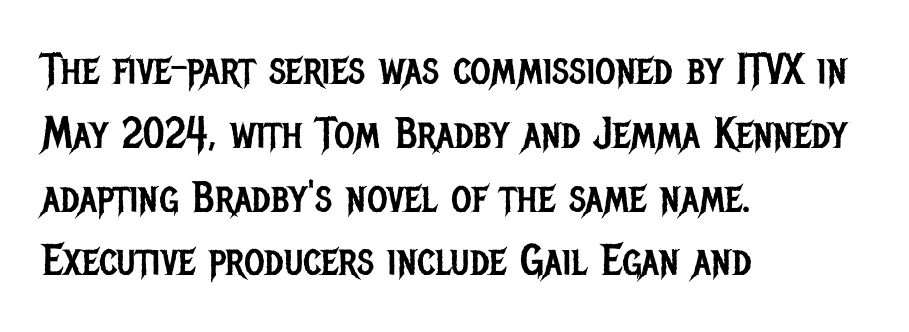
Honestly, the row spacing looks completely unremarkable. The passage shown is typed in a proportional face where columns would drift. The space directly below the letters is spotless. Every stem runs plumb, perpendicular to the baseline.
